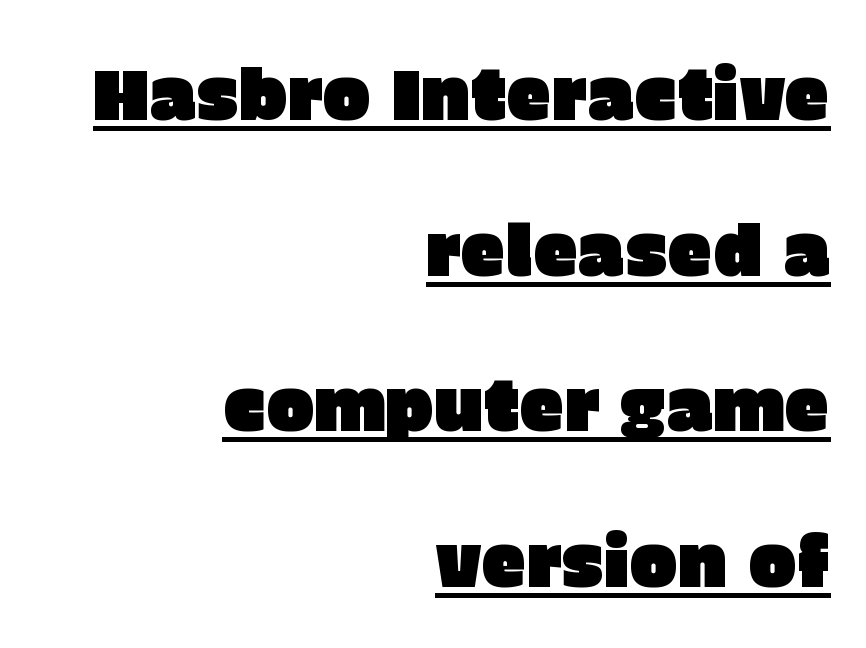
Which margin do the lines hug? The right one — the left edge is uneven. The glyphs in this specimen are sans serif. Is there an underline? Yes — a line sits under the letters. Widely set lines give the paragraph a tall, airy silhouette. Nothing unusual about the tracking: characters are spaced as the font intends. Character widths vary here, with narrow letters taking less room than wide ones.
